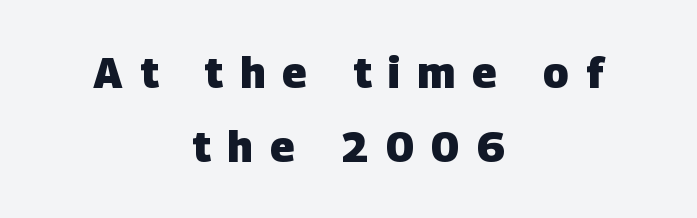
{"serif": "no", "bold": "yes", "weight": "heavy", "width": "normal", "stroke_contrast": "low", "x_height": "large", "monospaced": "no", "underline": "no", "align": "center", "line_spacing_ratio": 1.72, "letter_spacing": "wide", "letter_spacing_em": 0.4, "glyph_px": 43}
